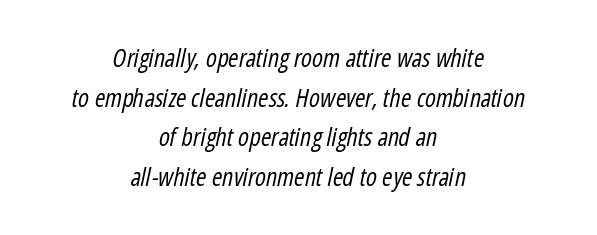
Designer's note — italics engaged. Visually the block forms a symmetrical silhouette, jagged on both flanks. Students, observe: this is what conventionally led text looks like. Letters rest on an invisible, unmarked baseline. Is the letter spacing exaggerated? No — it looks like the ordinary default.
